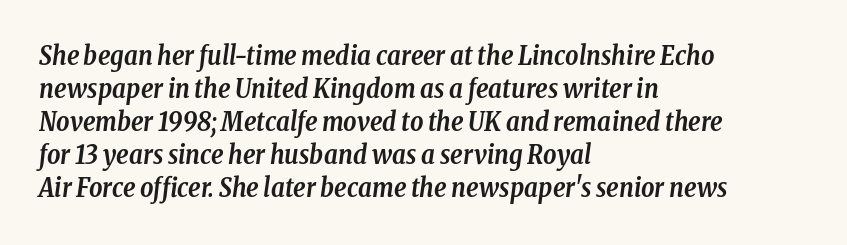
The image shows 26 px bold type, italic (leaning right); set left-aligned, normal line spacing (1.27x), normal letter spacing, not underlined.
